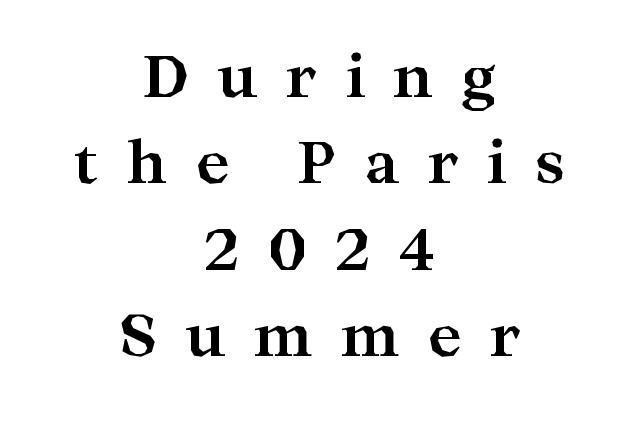
Q: Is the text bold? A: Yes.
Q: Is the text italic (slanted)? A: No, it is upright.
Q: Is the typeface a serif or a sans-serif typeface? A: Serif.
Q: Is the text underlined? A: No.
Q: How is the paragraph aligned? A: Centered.
Q: Is the spacing between letters normal or unusually wide? A: Unusually wide.
Q: Is the spacing between lines tight, normal or loose? A: Normal.
Q: Width (condensed, normal, or wide)? A: Wide.
Q: Stroke contrast? A: High.
Q: x-height? A: Medium.
Q: Monospaced? A: No.
